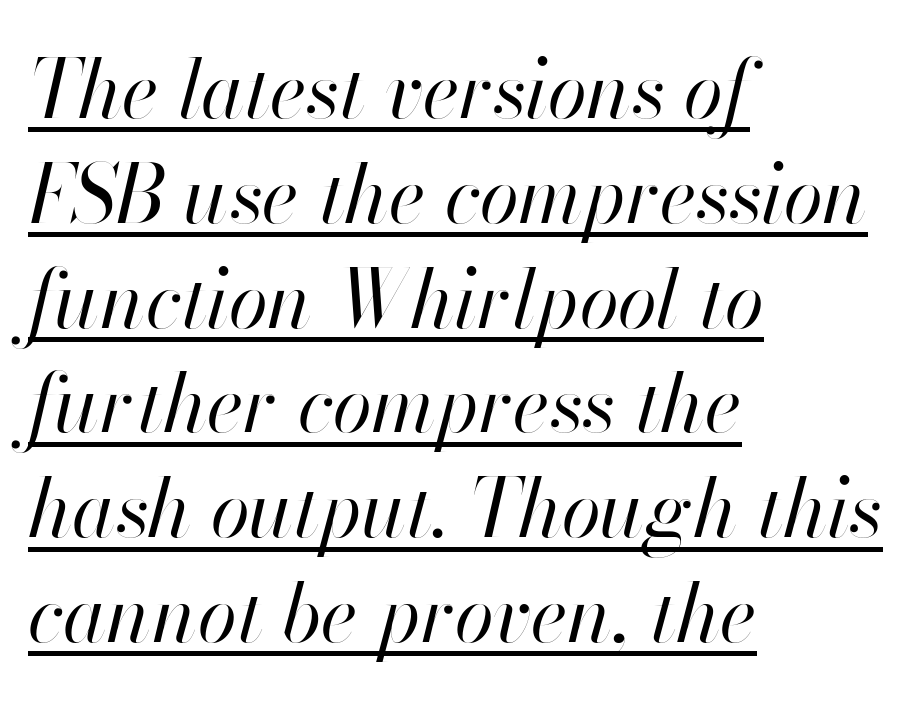
Q: Is the text bold? A: No.
Q: Is the text italic (slanted)? A: Yes, it leans right by about 13 degrees.
Q: Is the text underlined? A: Yes.
Q: How is the paragraph aligned? A: Left-aligned.
Q: Is the spacing between letters normal or unusually wide? A: Normal.
Q: Is the spacing between lines tight, normal or loose? A: Normal.
Q: Width (condensed, normal, or wide)? A: Normal.
Q: Stroke contrast? A: High.
Q: x-height? A: Small.
Q: Monospaced? A: No.
